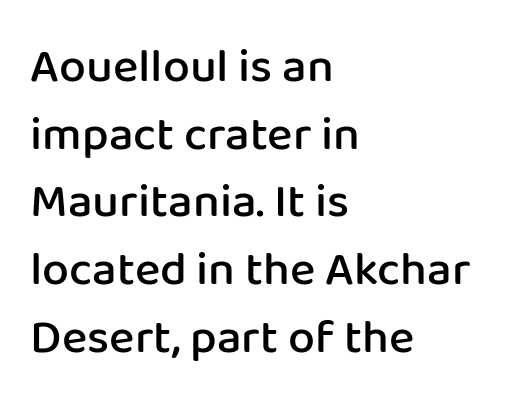
Q: Is the text bold? A: Semi-bold.
Q: Is the text italic (slanted)? A: No, it is upright.
Q: Is the typeface a serif or a sans-serif typeface? A: Sans-serif.
Q: Is the text underlined? A: No.
Q: How is the paragraph aligned? A: Left-aligned.
Q: Is the spacing between letters normal or unusually wide? A: Normal.
Q: Is the spacing between lines tight, normal or loose? A: Normal.
Q: Width (condensed, normal, or wide)? A: Normal.
Q: Stroke contrast? A: Low.
Q: x-height? A: Medium.
Q: Monospaced? A: No.
